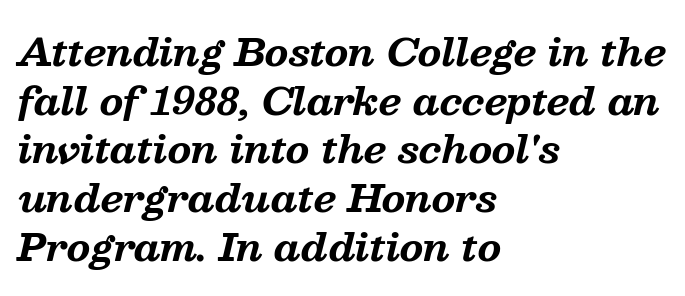
Q: Is the text bold? A: Yes.
Q: Is the text italic (slanted)? A: Yes, it leans right by about 13 degrees.
Q: Is the typeface a serif or a sans-serif typeface? A: Serif.
Q: Is the text underlined? A: No.
Q: How is the paragraph aligned? A: Left-aligned.
Q: Is the spacing between letters normal or unusually wide? A: Normal.
Q: Is the spacing between lines tight, normal or loose? A: Normal.
Q: Width (condensed, normal, or wide)? A: Normal.
Q: Stroke contrast? A: Medium.
Q: x-height? A: Medium.
Q: Monospaced? A: No.
